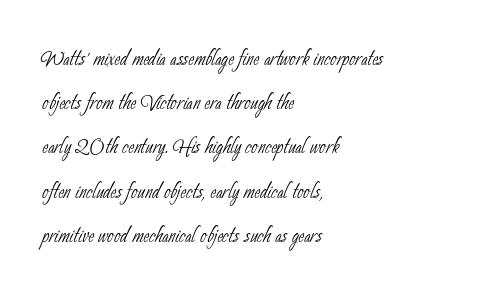
Spacing between characters is what you'd get straight out of the box. Glance below the letters and you will spot only blank space. This rendering uses left alignment, leaving the right contour irregular. Each letter's strokes conclude bluntly, with no projecting serifs. Spacing verdict: proportional, widths tailored to each character. This reads as an unemphasized weight, regular at the heaviest.
